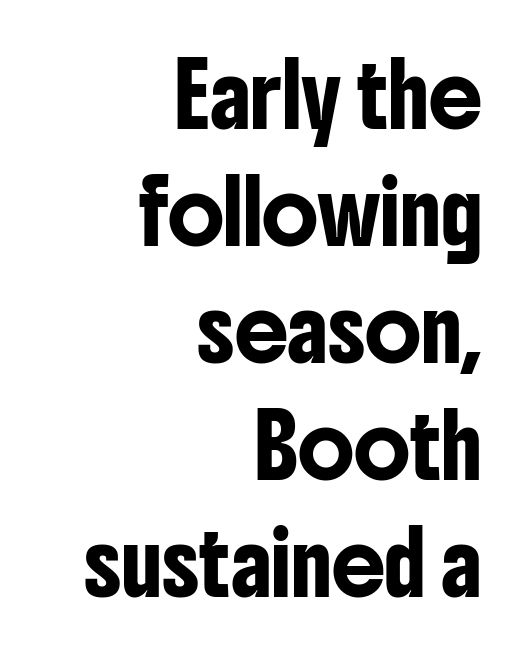
The string is rendered with underlining switched off. It's the straight-up-and-down kind of type. The passage shown is typed in a proportional face where columns would drift. Nothing unusual about the tracking: characters are spaced as the font intends. Each line ends at the same right margin while the left side varies.
